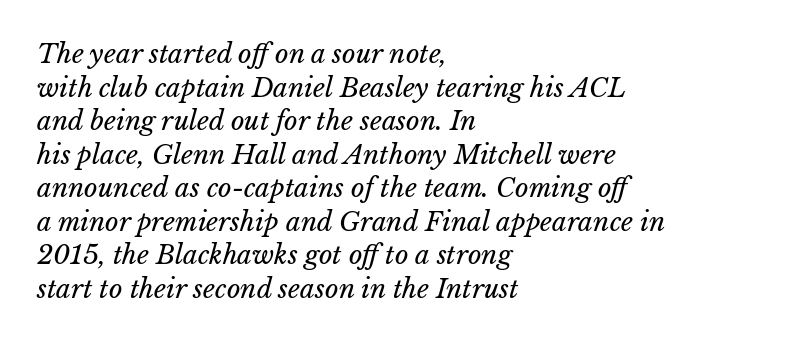
Horizontal bands of white between lines are of average thickness. Type without underlining. Does the lettering tilt? It does — this is italic. Stems and bowls with no extra thickness — not bold. If you drew a ruler down the left edge, every line would touch it. This sample uses plain, unmodified letter spacing.
